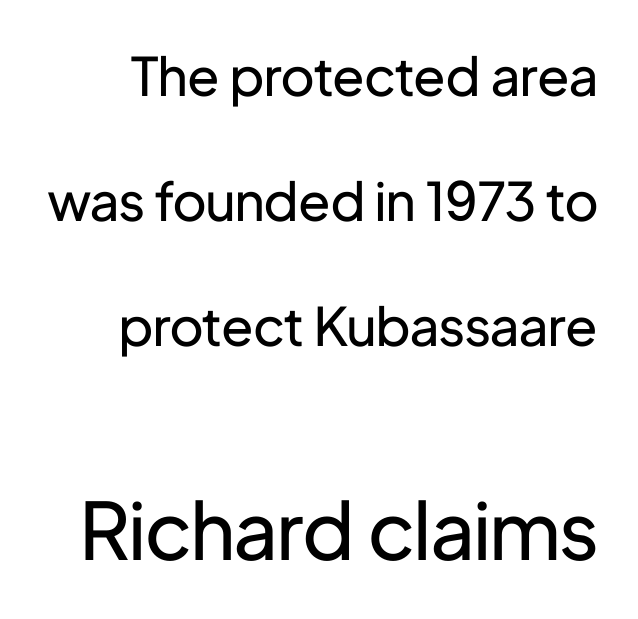
The image shows 79 px regular-weight sans-serif type, upright; set loose line spacing (2.36x), normal letter spacing, not underlined; the second (bottom) block is 1.49x larger; low stroke contrast and a medium x-height.
